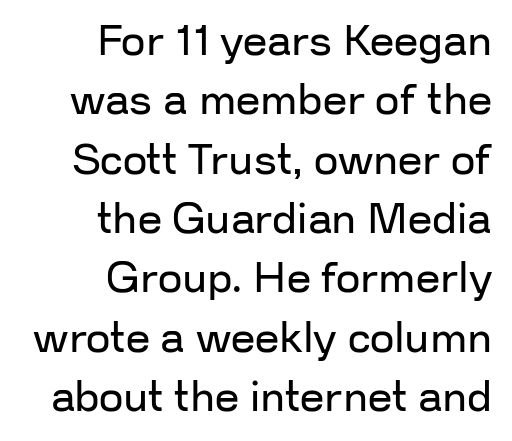
{"serif": "no", "italic": "no", "bold": "no", "weight": "regular", "width": "normal", "stroke_contrast": "low", "x_height": "medium", "monospaced": "no", "underline": "no", "align": "right", "line_spacing": "normal", "line_spacing_ratio": 1.38, "letter_spacing": "normal", "letter_spacing_em": 0.0, "glyph_px": 43}
